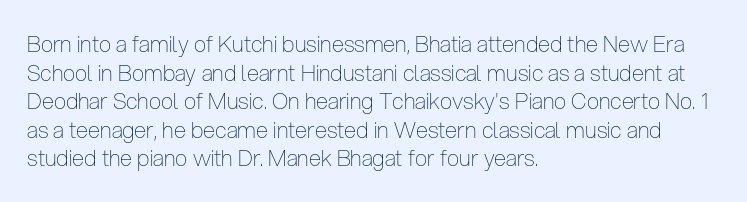
Check the space under the baseline: it is left empty. Characters follow at the spacing the type designer built in. These glyphs show unthickened strokes, regular width or finer. This is the regular roman posture of the typeface. A typesetter would call this leading conventional body-copy spacing. The compositor pushed each line to the left boundary.
